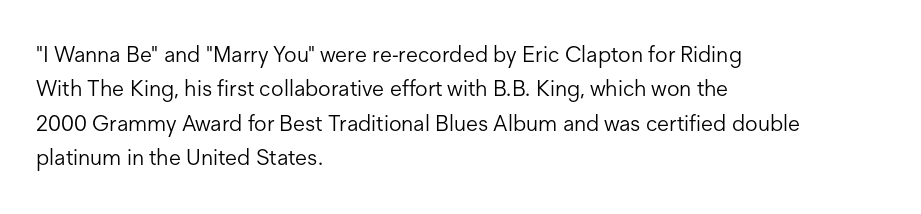
The image shows 22 px text type, upright; set left-aligned, normal line spacing (1.56x), normal letter spacing, not underlined.
